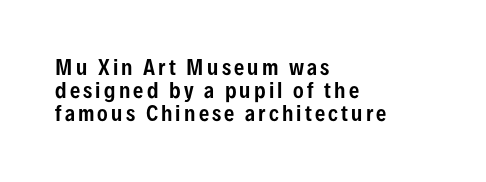
Horizontal alignment here is leftward, the default for most running prose. The zone under the glyphs is completely vacant. The font's upright variant was chosen for this text.
